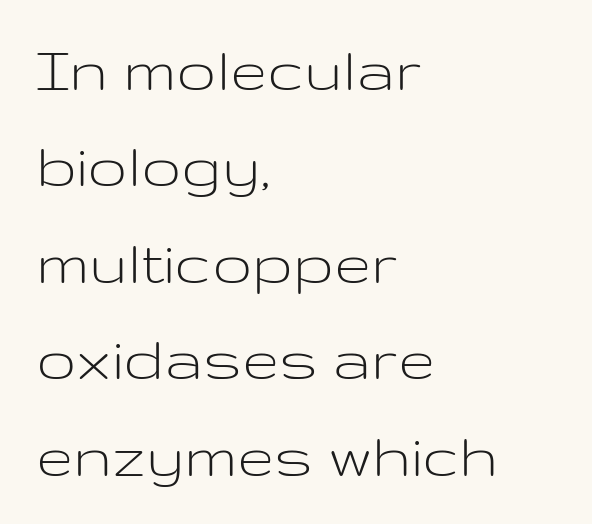
{"serif": "no", "italic": "no", "bold": "no", "weight": "light", "width": "wide", "stroke_contrast": "low", "x_height": "medium", "monospaced": "no", "underline": "no", "align": "left", "line_spacing": "normal", "line_spacing_ratio": 1.44, "letter_spacing": "normal", "letter_spacing_em": 0.0, "glyph_px": 67}
